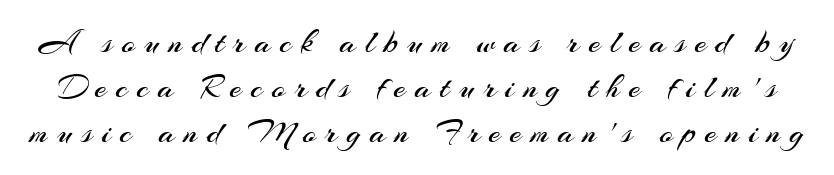
Q: Is the text bold? A: No.
Q: Is the text italic (slanted)? A: Yes.
Q: Is the typeface a serif or a sans-serif typeface? A: Sans-serif.
Q: Is the text underlined? A: No.
Q: Is the spacing between letters normal or unusually wide? A: Unusually wide.
Q: Is the spacing between lines tight, normal or loose? A: Normal.
Q: Width (condensed, normal, or wide)? A: Normal.
Q: Stroke contrast? A: Medium.
Q: x-height? A: Small.
Q: Monospaced? A: No.
